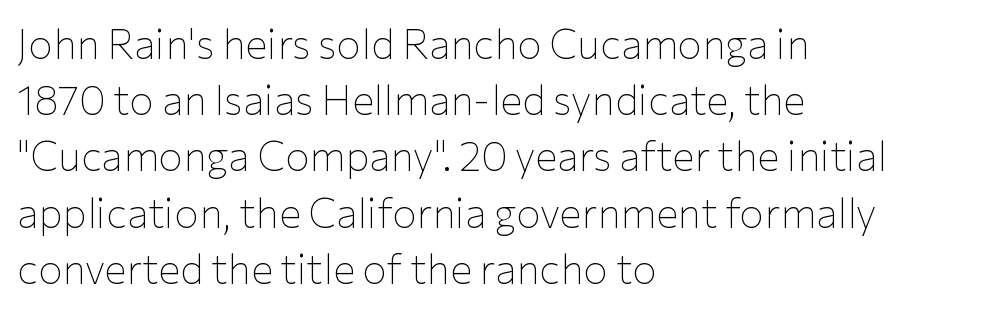
Q: Is the text bold? A: No.
Q: Is the text italic (slanted)? A: No, it is upright.
Q: Is the typeface a serif or a sans-serif typeface? A: Sans-serif.
Q: Is the text underlined? A: No.
Q: How is the paragraph aligned? A: Left-aligned.
Q: Is the spacing between letters normal or unusually wide? A: Normal.
Q: Is the spacing between lines tight, normal or loose? A: Normal.
Q: Width (condensed, normal, or wide)? A: Normal.
Q: Stroke contrast? A: Low.
Q: x-height? A: Medium.
Q: Monospaced? A: No.
